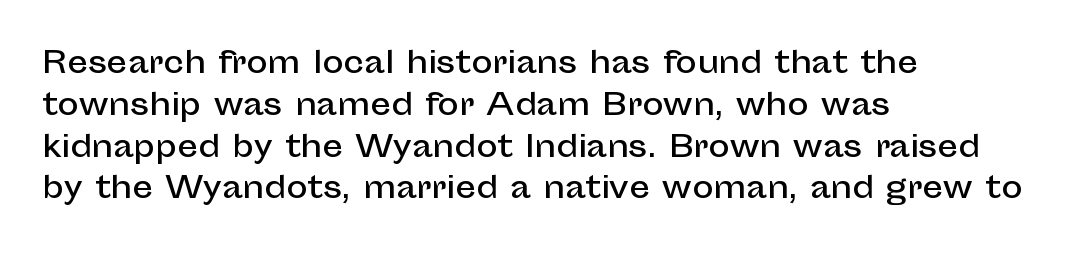
Q: Is the text italic (slanted)? A: No, it is upright.
Q: Is the typeface a serif or a sans-serif typeface? A: Sans-serif.
Q: Is the text underlined? A: No.
Q: How is the paragraph aligned? A: Left-aligned.
Q: Is the spacing between letters normal or unusually wide? A: Normal.
Q: Is the spacing between lines tight, normal or loose? A: Normal.
Q: Width (condensed, normal, or wide)? A: Normal.
Q: Stroke contrast? A: Low.
Q: x-height? A: Medium.
Q: Monospaced? A: No.
